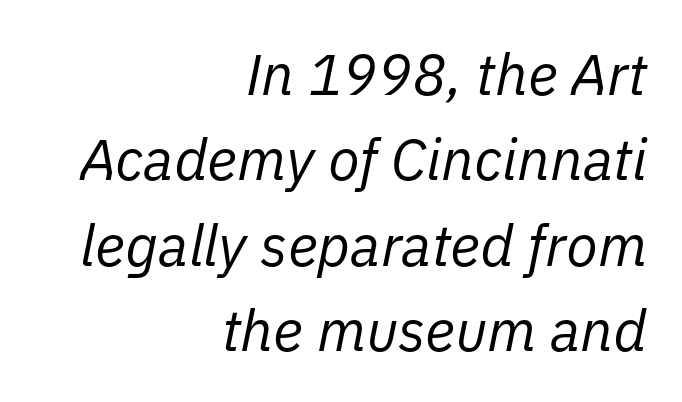
The image shows 58 px regular-weight type, italic (leaning right); set right-aligned, normal line spacing (1.47x), normal letter spacing, not underlined; low stroke contrast and a medium x-height.
